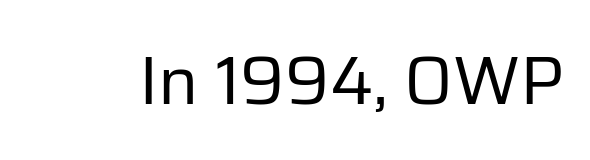
{"serif": "no", "italic": "no", "bold": "no", "weight": "regular", "width": "normal", "stroke_contrast": "low", "x_height": "medium", "monospaced": "no", "underline": "no", "letter_spacing": "normal", "letter_spacing_em": 0.0, "glyph_px": 68}
